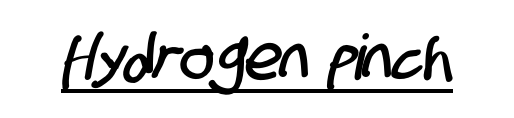
The image shows 63 px condensed sans-serif type; set normal letter spacing, underlined; low stroke contrast and a large x-height.
